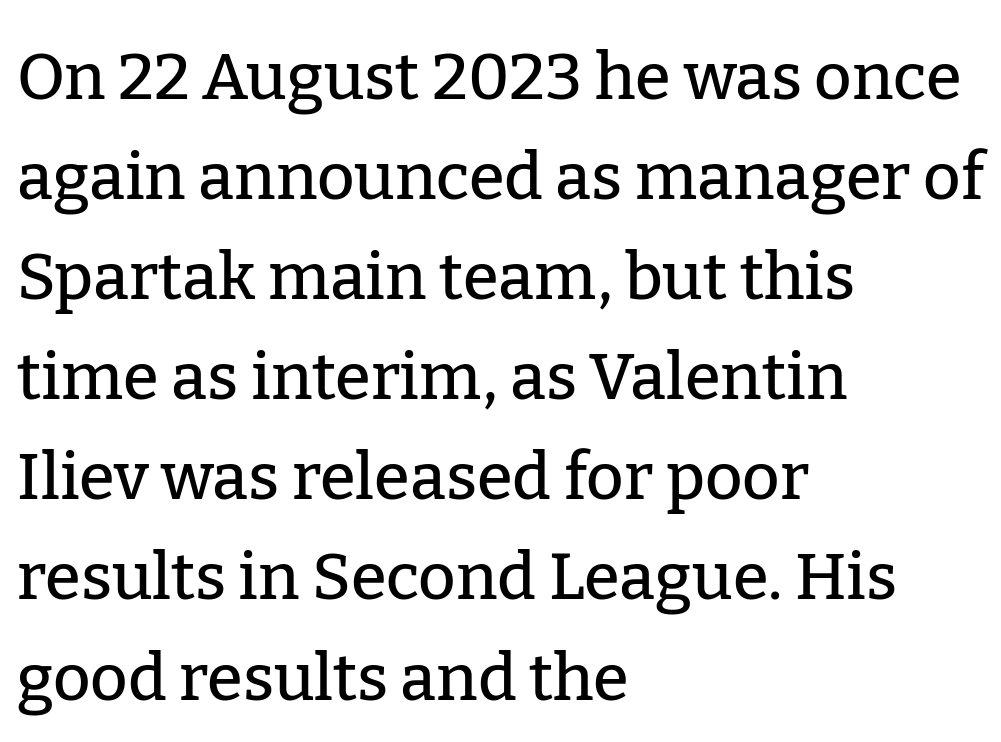
The image shows 65 px serif type, upright; set left-aligned, normal line spacing (1.54x), normal letter spacing, not underlined; low stroke contrast and a medium x-height.
